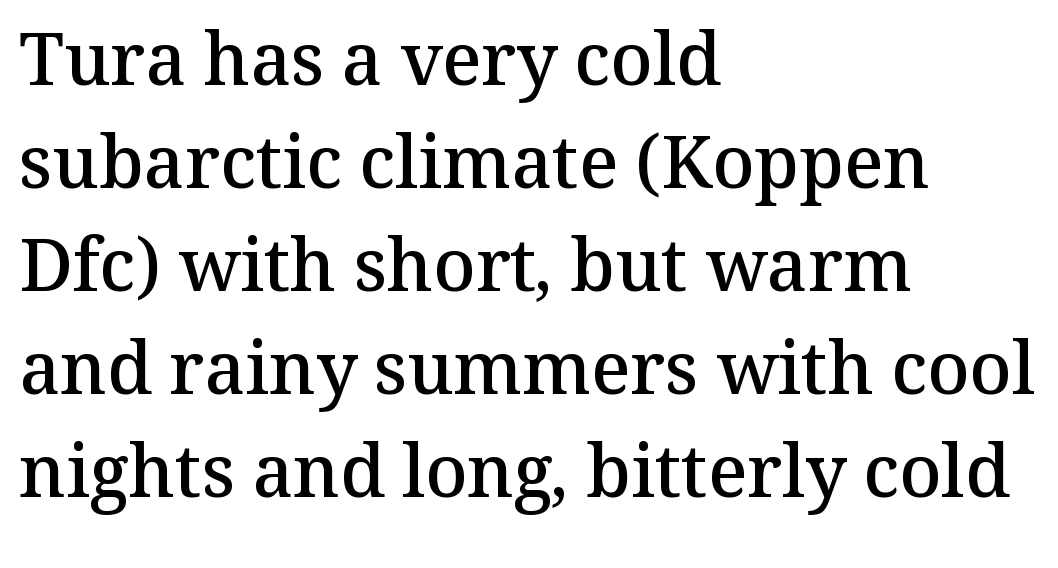
The image shows 72 px semibold serif type, upright; set left-aligned, normal line spacing (1.43x), normal letter spacing, not underlined; medium stroke contrast and a medium x-height.
